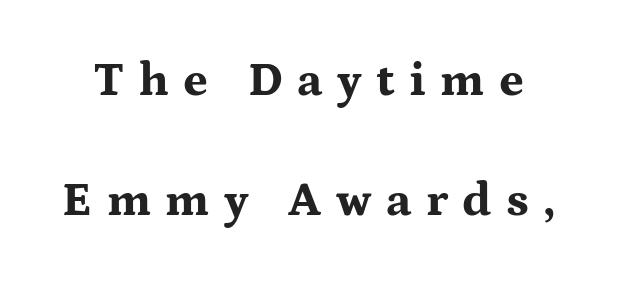
Ordinary non-slanted type is in use. The line-height multiplier appears high, well above default. The gap between lines stays unmarked. Every letter is thick-stroked: bold, no question.
